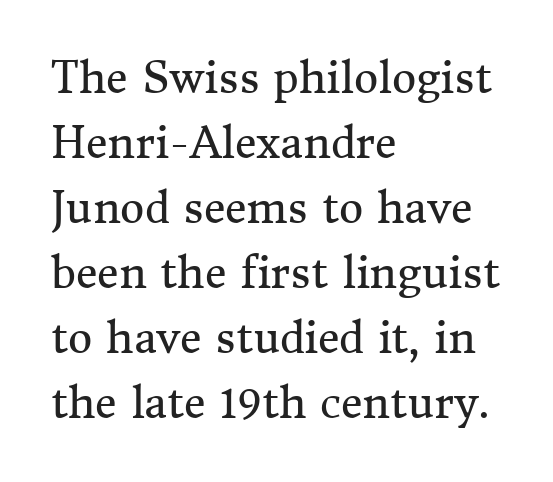
Compared with typical paragraphs, the rows here are spaced about the same. These lines keep a tight, regular rhythm from letter to letter. One-word summary of the alignment: left. The font sits on the lighter half of the weight spectrum, regular included. Each letter's strokes conclude with small projecting serifs. Do the letters lean? They stand straight.
